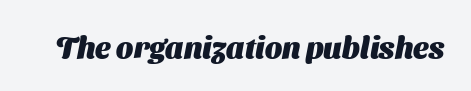
The image shows 30 px heavy sans-serif type; set normal letter spacing, not underlined; medium stroke contrast and a medium x-height.
